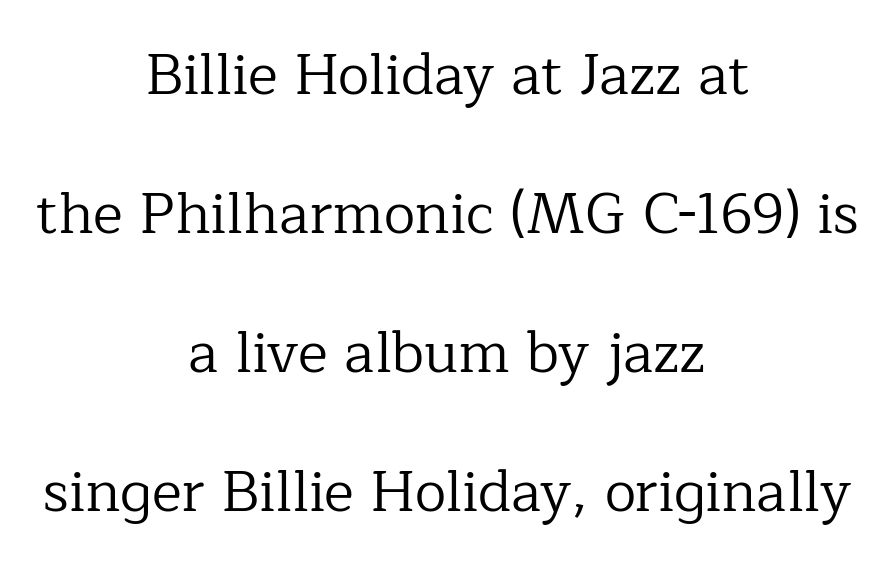
Q: Is the text bold? A: No.
Q: Is the text italic (slanted)? A: No, it is upright.
Q: Is the typeface a serif or a sans-serif typeface? A: Serif.
Q: Is the text underlined? A: No.
Q: How is the paragraph aligned? A: Centered.
Q: Is the spacing between letters normal or unusually wide? A: Normal.
Q: Is the spacing between lines tight, normal or loose? A: Loose.
Q: Width (condensed, normal, or wide)? A: Normal.
Q: Stroke contrast? A: Low.
Q: x-height? A: Medium.
Q: Monospaced? A: No.
